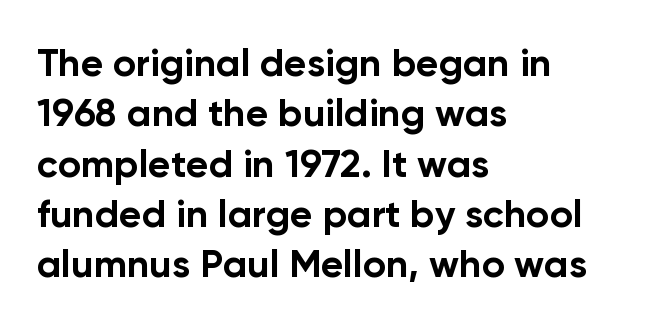
The image shows 39 px bold sans-serif type, upright; set left-aligned, normal line spacing (1.29x), normal letter spacing, not underlined; low stroke contrast and a medium x-height.
